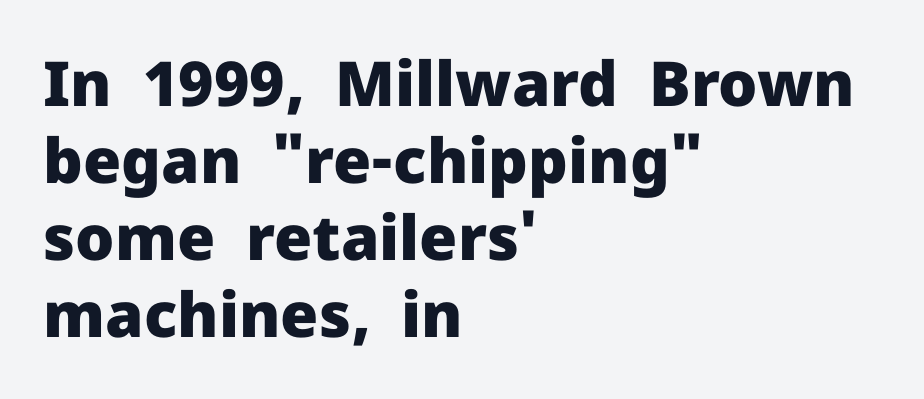
{"serif": "no", "italic": "no", "bold": "yes", "weight": "heavy", "width": "normal", "stroke_contrast": "low", "x_height": "medium", "monospaced": "no", "underline": "no", "align": "left", "line_spacing_ratio": 1.24, "letter_spacing": "normal", "letter_spacing_em": 0.0, "glyph_px": 62}
